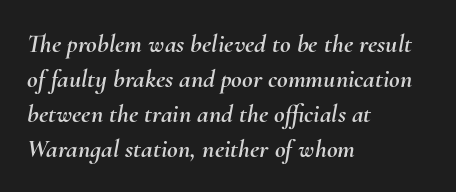
The specimen omits any rule beneath the text block's lines. The face used here is rendered with its standard letterfit. The whole block is typeset with a tilt. Every row of glyphs begins at an identical x-position on the left.
